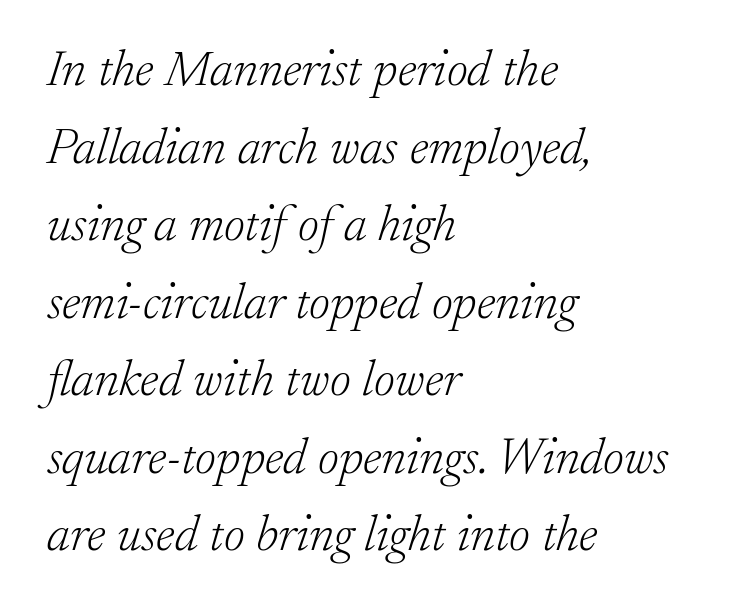
{"serif": "yes", "italic": "yes", "lean": "right", "slant_degrees": 17, "bold": "no", "weight": "light", "width": "normal", "stroke_contrast": "low", "x_height": "small", "monospaced": "no", "underline": "no", "align": "left", "line_spacing": "normal", "line_spacing_ratio": 1.52, "letter_spacing": "normal", "letter_spacing_em": 0.0, "glyph_px": 51}
